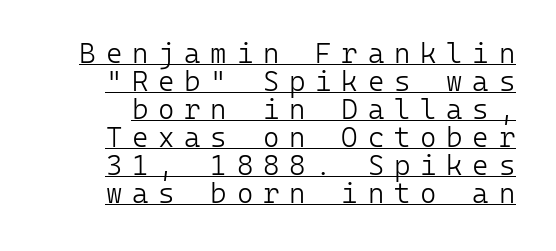
This is sans-serif lettering, the kind often seen on screens and signage. Characters remain perfectly vertical along every line. The designer dialed line spacing down below the default. Think of a typewriter: that constant character pitch is what you see here. Compared with a typical body face, this is equally light or lighter still. A baseline rule has been typeset under these characters.
